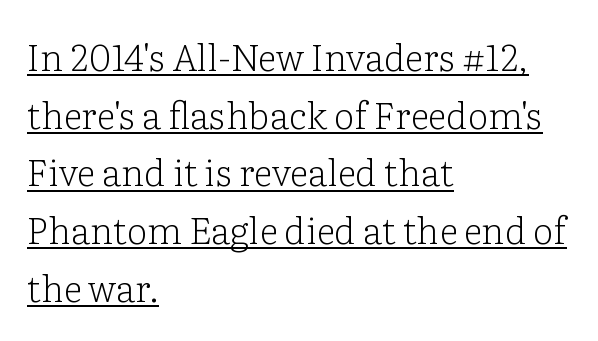
Q: Is the text bold? A: No.
Q: Is the text italic (slanted)? A: No, it is upright.
Q: Is the typeface a serif or a sans-serif typeface? A: Serif.
Q: Is the text underlined? A: Yes.
Q: How is the paragraph aligned? A: Left-aligned.
Q: Is the spacing between letters normal or unusually wide? A: Normal.
Q: Is the spacing between lines tight, normal or loose? A: Normal.
Q: Width (condensed, normal, or wide)? A: Normal.
Q: Stroke contrast? A: Low.
Q: x-height? A: Medium.
Q: Monospaced? A: No.
